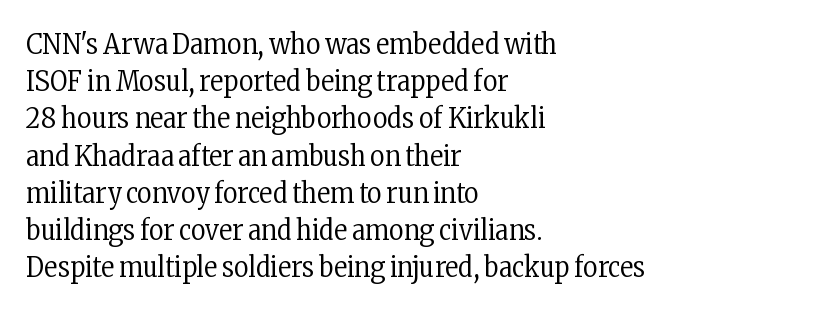
Think of a printed novel: that variable character pitch is what you see here. Caption: multi-line text, flush left, ragged right. The letters stand straight up with perfectly vertical stems. The font family rendered here belongs to the serif group.
